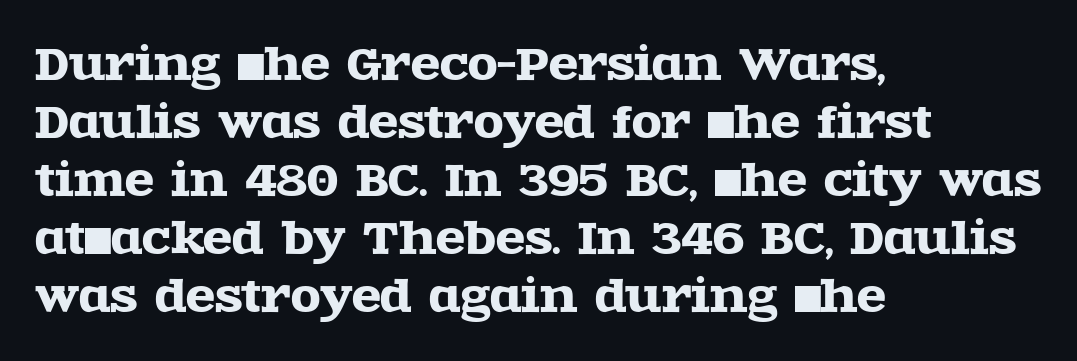
This sample uses a serif face. Note the varied advance widths — an 'i' is clearly narrower than an 'm'. How would I describe the line gaps? Plain and ordinary. Line starts are locked; line ends wander. Designer's note — italics off, roman on. Words float on clear page, feet unadorned.
